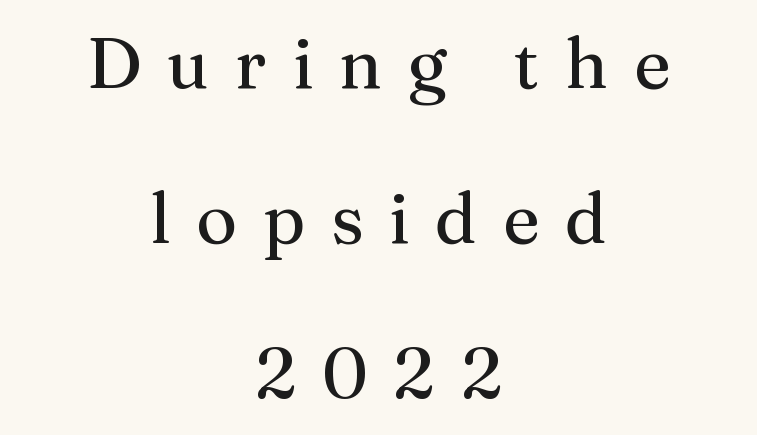
The image shows 71 px regular-weight serif type, upright; set centered, loose line spacing (2.18x), unusually wide letter spacing (+0.36 em), not underlined; medium stroke contrast and a medium x-height.
